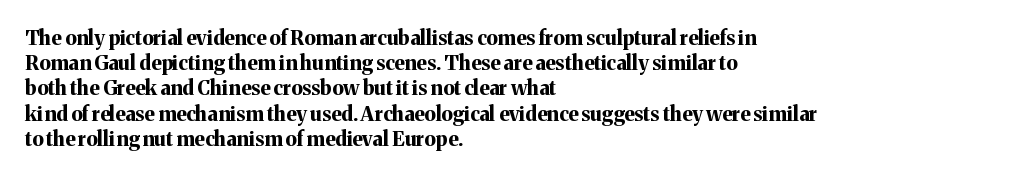
The image shows 20 px bold type, upright; set left-aligned, normal line spacing (1.26x), normal letter spacing, not underlined.
